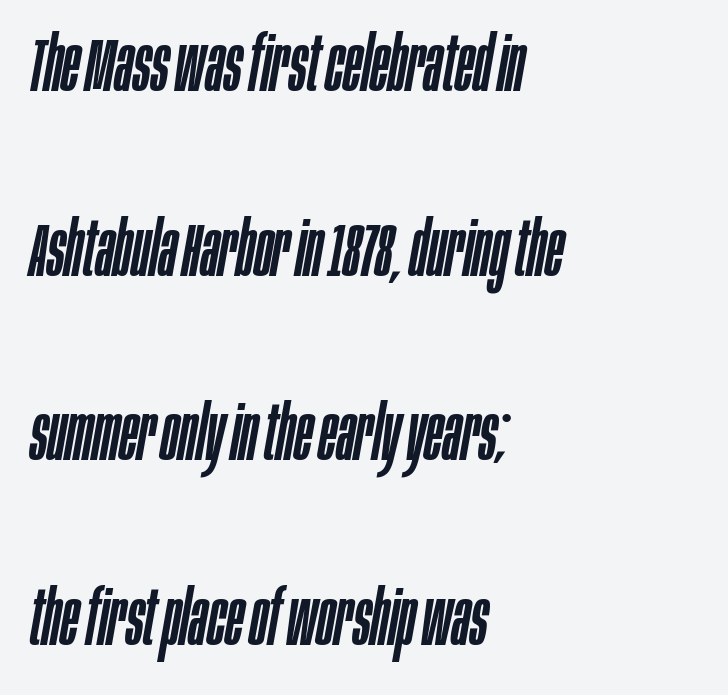
Looking at the ascenders, they clearly lean. Note the varied advance widths — an 'i' is clearly narrower than an 'm'. Is there much room between lines? Yes — plenty of vertical air separates them. Typeset ragged right — the left edge is the straight one. Nothing unusual about the tracking: characters are spaced as the font intends. Check under the words: just untouched page.
